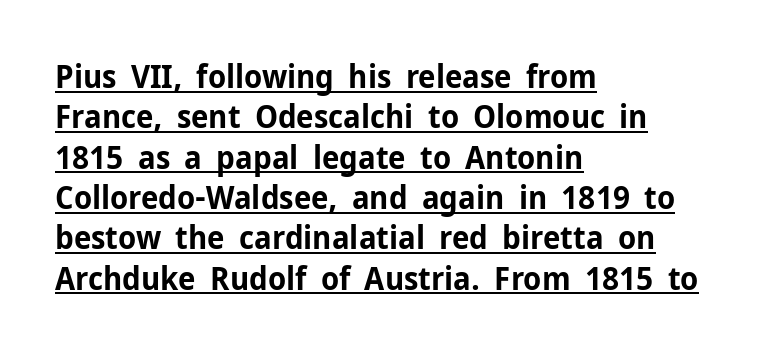
Words appear dense and cohesive because spacing is normal. Underlined type. Every character sits straight up, as roman type does. Look at the bottom of the vertical strokes: they stop flat, with no serifs.
